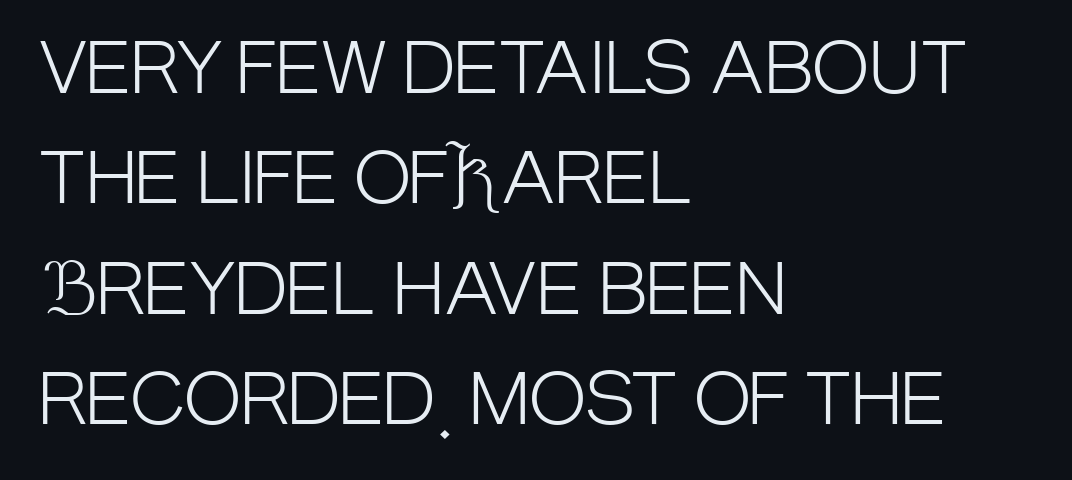
The image shows 69 px light, condensed sans-serif type, upright; set left-aligned, normal line spacing (1.6x), normal letter spacing, not underlined; low stroke contrast and a large x-height.
